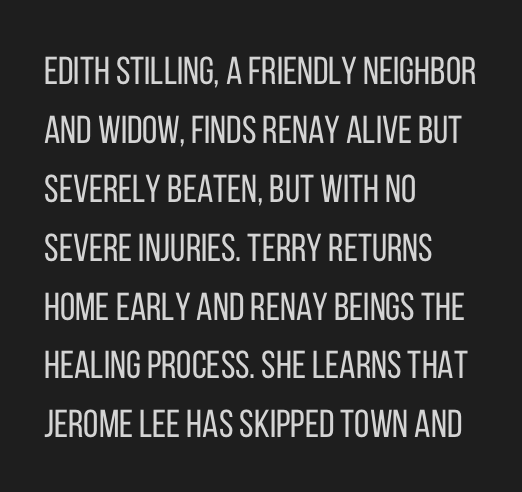
{"serif": "no", "italic": "no", "bold": "no", "weight": "regular", "width": "condensed", "stroke_contrast": "low", "x_height": "large", "monospaced": "no", "underline": "no", "align": "left", "line_spacing": "normal", "line_spacing_ratio": 1.51, "letter_spacing": "normal", "letter_spacing_em": 0.0, "glyph_px": 39}
